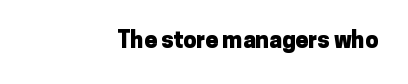
The image shows 23 px bold type, upright; set normal letter spacing, not underlined.
